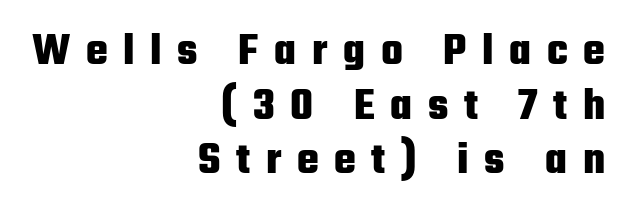
{"serif": "no", "italic": "no", "bold": "yes", "weight": "heavy", "width": "condensed", "stroke_contrast": "low", "x_height": "medium", "monospaced": "no", "underline": "no", "align": "right", "line_spacing_ratio": 1.19, "letter_spacing": "wide", "letter_spacing_em": 0.34, "glyph_px": 46}
